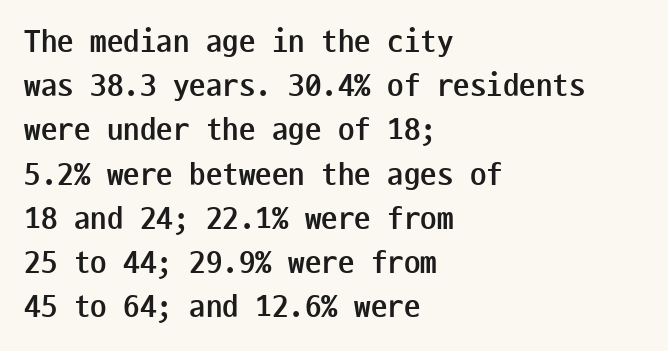
Q: Is the text bold? A: Yes.
Q: Is the text italic (slanted)? A: No, it is upright.
Q: Is the typeface a serif or a sans-serif typeface? A: Sans-serif.
Q: Is the text underlined? A: No.
Q: How is the paragraph aligned? A: Left-aligned.
Q: Is the spacing between letters normal or unusually wide? A: Normal.
Q: Is the spacing between lines tight, normal or loose? A: Normal.
Q: Width (condensed, normal, or wide)? A: Condensed.
Q: Stroke contrast? A: Low.
Q: x-height? A: Medium.
Q: Monospaced? A: Yes.
